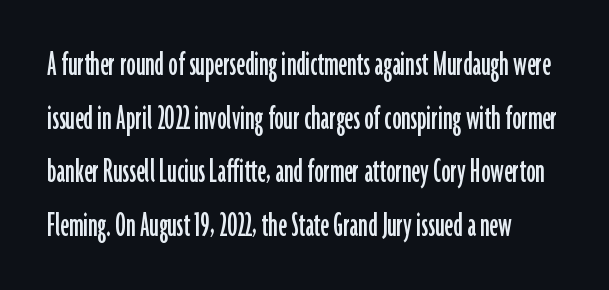
The image shows 37 px condensed sans-serif type, upright; set normal line spacing (1.45x), normal letter spacing, not underlined; low stroke contrast and a medium x-height.
